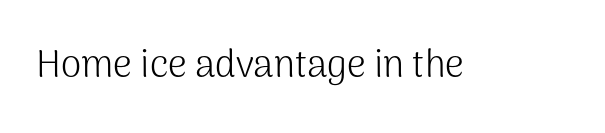
Q: Is the text bold? A: No.
Q: Is the text italic (slanted)? A: No, it is upright.
Q: Is the typeface a serif or a sans-serif typeface? A: Sans-serif.
Q: Is the text underlined? A: No.
Q: Is the spacing between letters normal or unusually wide? A: Normal.
Q: Width (condensed, normal, or wide)? A: Normal.
Q: Stroke contrast? A: Medium.
Q: x-height? A: Medium.
Q: Monospaced? A: No.
